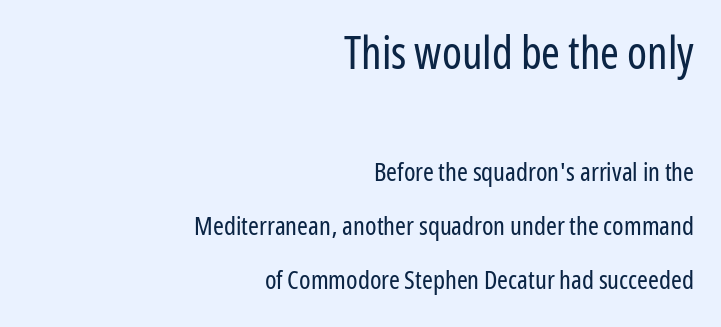
Honestly, the rows look like they've been pulled way apart. The face used here is proportionally spaced, like ordinary book or web type. The foot of each line stays bare and open. Line endings align vertically; line beginnings do not. Heaviness? Minimal to ordinary, like unemphasized prose. Caption: standard tracking, unaltered.
